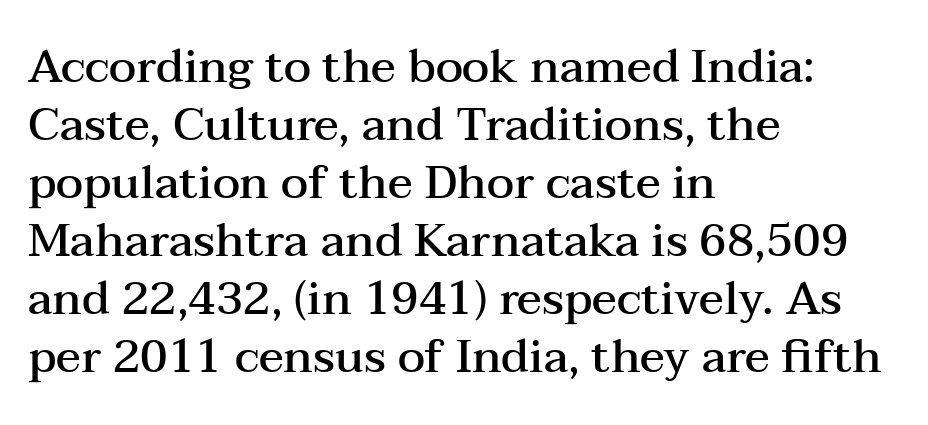
The designer went with a serif here, giving each stem small feet. What's the leading like? Ordinary, nothing unusual. Letter spacing: default. Posture: vertical. Slightly chunky letters — semibold, I'd say, not full bold.
